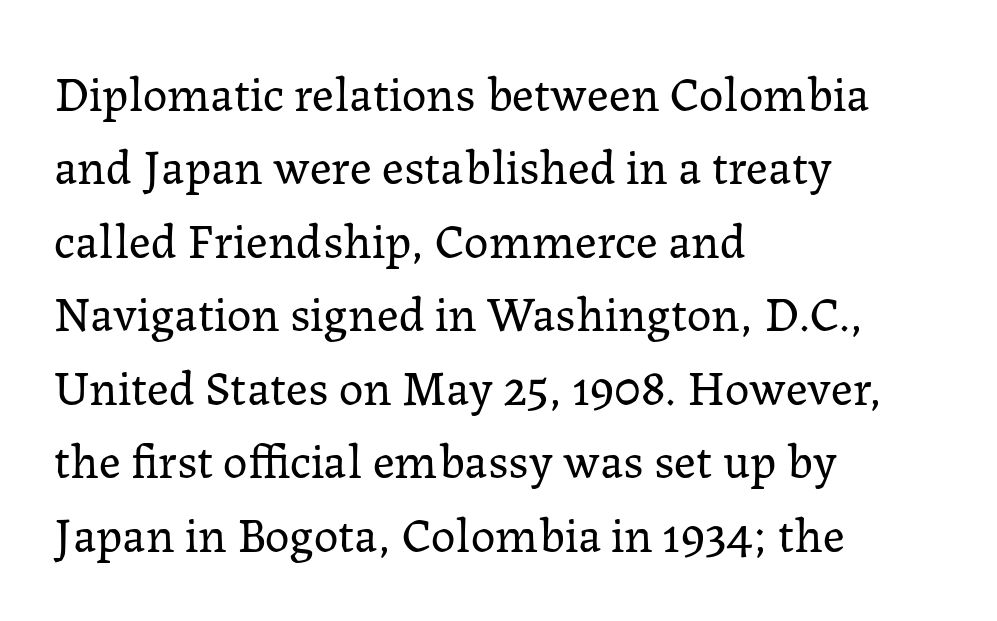
The image shows 49 px regular-weight serif type, upright; set left-aligned, normal line spacing (1.5x), normal letter spacing, not underlined; low stroke contrast and a medium x-height.
